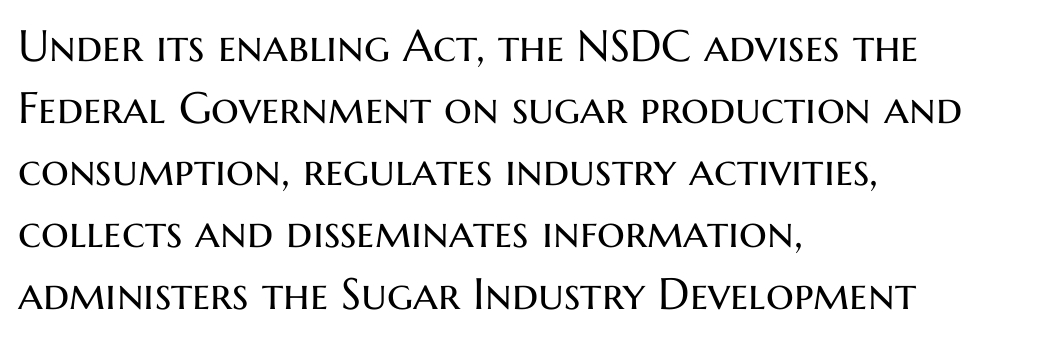
Q: Is the text bold? A: No.
Q: Is the text italic (slanted)? A: No, it is upright.
Q: Is the typeface a serif or a sans-serif typeface? A: Sans-serif.
Q: Is the text underlined? A: No.
Q: How is the paragraph aligned? A: Left-aligned.
Q: Is the spacing between letters normal or unusually wide? A: Normal.
Q: Is the spacing between lines tight, normal or loose? A: Normal.
Q: Width (condensed, normal, or wide)? A: Normal.
Q: Stroke contrast? A: Medium.
Q: x-height? A: Medium.
Q: Monospaced? A: No.
